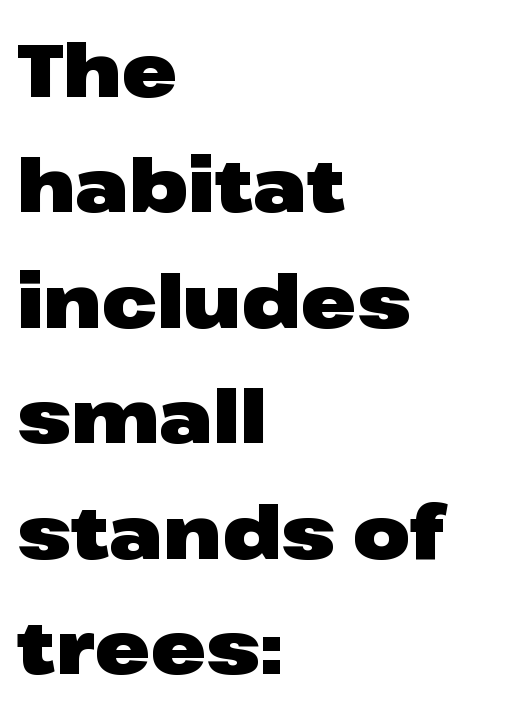
Q: Is the text bold? A: Yes.
Q: Is the text italic (slanted)? A: No, it is upright.
Q: Is the typeface a serif or a sans-serif typeface? A: Sans-serif.
Q: Is the text underlined? A: No.
Q: How is the paragraph aligned? A: Left-aligned.
Q: Is the spacing between letters normal or unusually wide? A: Normal.
Q: Is the spacing between lines tight, normal or loose? A: Normal.
Q: Width (condensed, normal, or wide)? A: Wide.
Q: Stroke contrast? A: Low.
Q: x-height? A: Medium.
Q: Monospaced? A: No.
